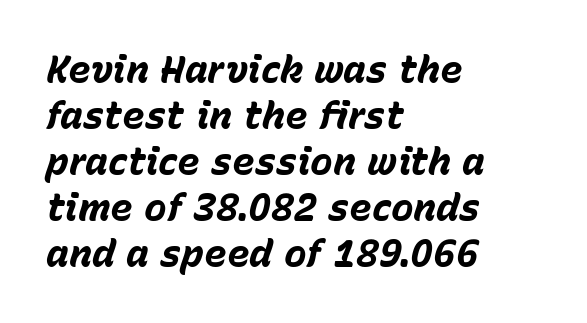
{"italic": "yes", "lean": "right", "slant_degrees": 15, "bold": "yes", "weight": "bold", "width": "normal", "stroke_contrast": "low", "x_height": "medium", "monospaced": "no", "underline": "no", "align": "left", "line_spacing_ratio": 1.21, "letter_spacing": "normal", "letter_spacing_em": 0.0, "glyph_px": 38}
